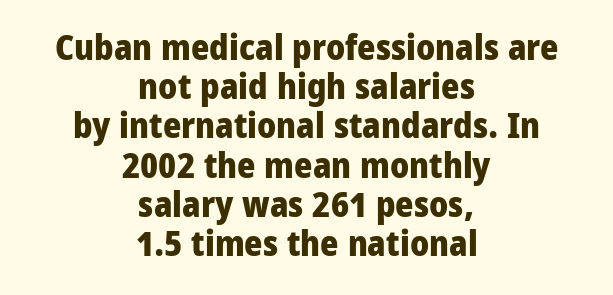
Q: Is the text bold? A: Yes.
Q: Is the text italic (slanted)? A: No, it is upright.
Q: Is the typeface a serif or a sans-serif typeface? A: Sans-serif.
Q: Is the text underlined? A: No.
Q: How is the paragraph aligned? A: Centered.
Q: Is the spacing between letters normal or unusually wide? A: Normal.
Q: Is the spacing between lines tight, normal or loose? A: Tight.
Q: Width (condensed, normal, or wide)? A: Condensed.
Q: Stroke contrast? A: Low.
Q: x-height? A: Large.
Q: Monospaced? A: No.
